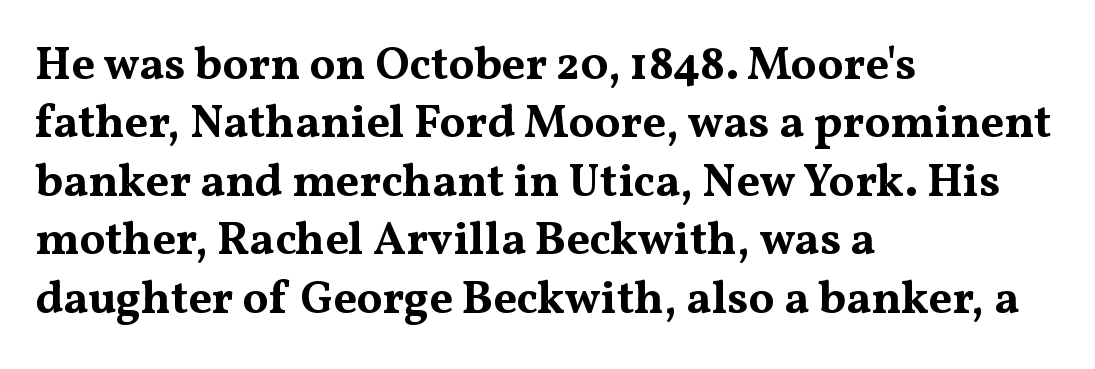
Varying glyph widths throughout — classic text-font behaviour. The lettering holds an erect, upright posture throughout. Caption: bold face, heavy strokes. Leading: standard. Students, note that the glyphs here touch the page at normal intervals. Line starts are locked; line ends wander.
